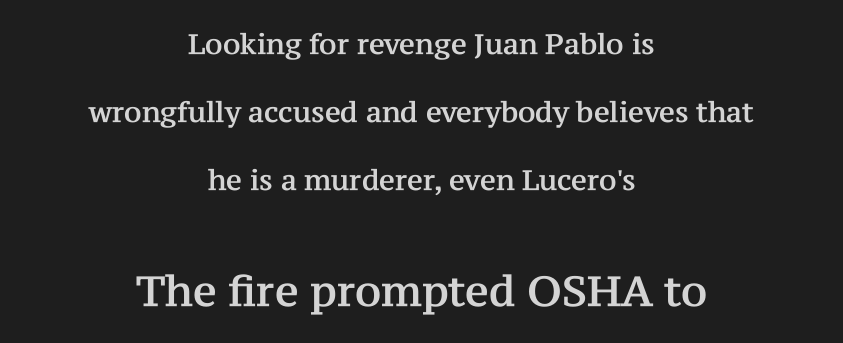
Note: smaller setting up top, larger setting below. You could fit nearly another row in the gap between these rows. What kind of face is this? One with serifs. Short and long lines alike share a common midpoint. These lines are rendered in a variable-pitch font.
